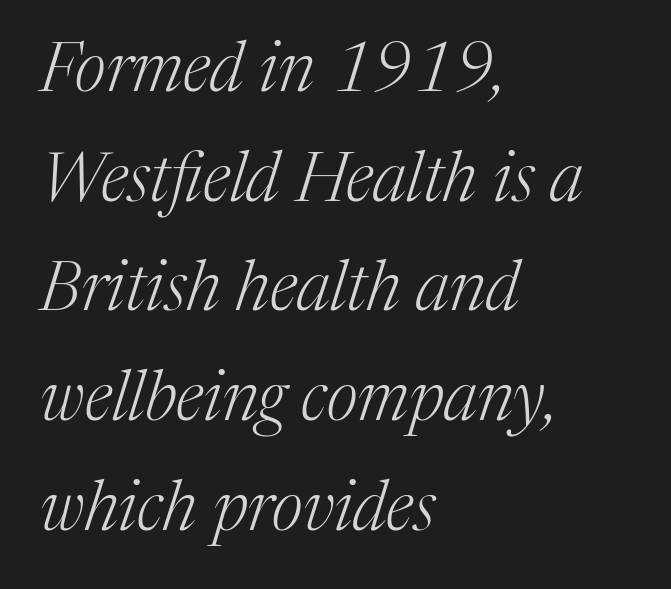
Successive baselines arrive at the customary interval. Do the characters align in a grid? No, the font is proportional. All the whitespace from short lines collects on the right. Words appear dense and cohesive because spacing is normal. This rendering employs a face with finishing strokes, i.e., a serif.
